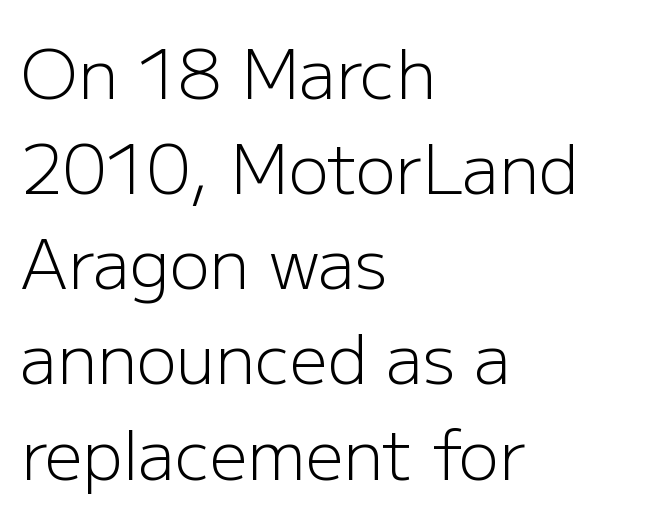
Unlike a traditional serif, this face leaves its strokes unadorned. Whoever set this chose a conventional vertical rhythm. Heft: none added — not bold. Note the varied advance widths — an 'i' is clearly narrower than an 'm'.
